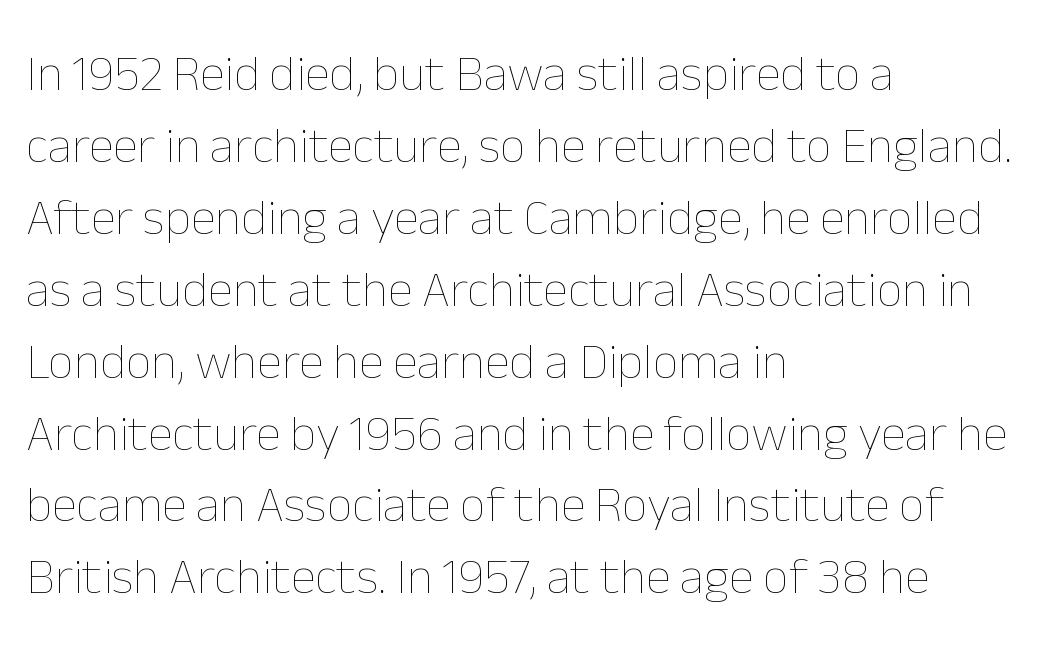
{"italic": "no", "bold": "no", "weight": "thin", "width": "normal", "stroke_contrast": "low", "x_height": "medium", "monospaced": "no", "underline": "no", "align": "left", "line_spacing": "normal", "line_spacing_ratio": 1.41, "letter_spacing": "normal", "letter_spacing_em": 0.0, "glyph_px": 51}
